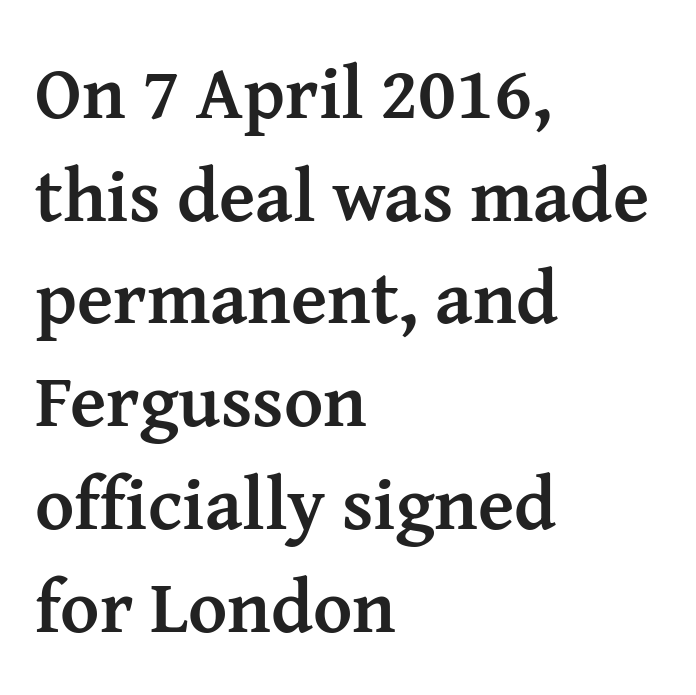
The image shows 75 px semibold serif type, upright; set left-aligned, normal line spacing (1.37x), normal letter spacing, not underlined; medium stroke contrast and a medium x-height.
